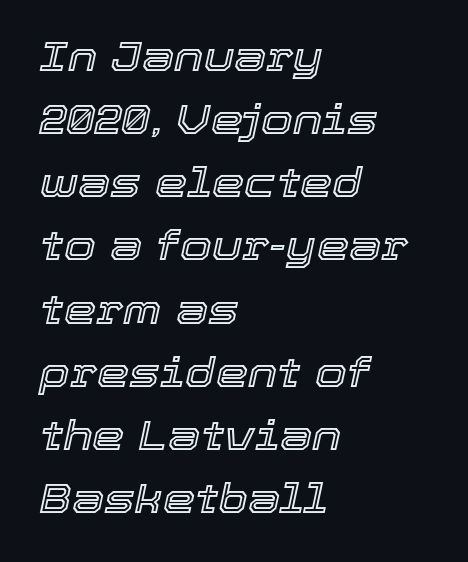
The image shows 41 px text type, italic (leaning right); set left-aligned, normal line spacing (1.54x), normal letter spacing, not underlined; a medium x-height.
